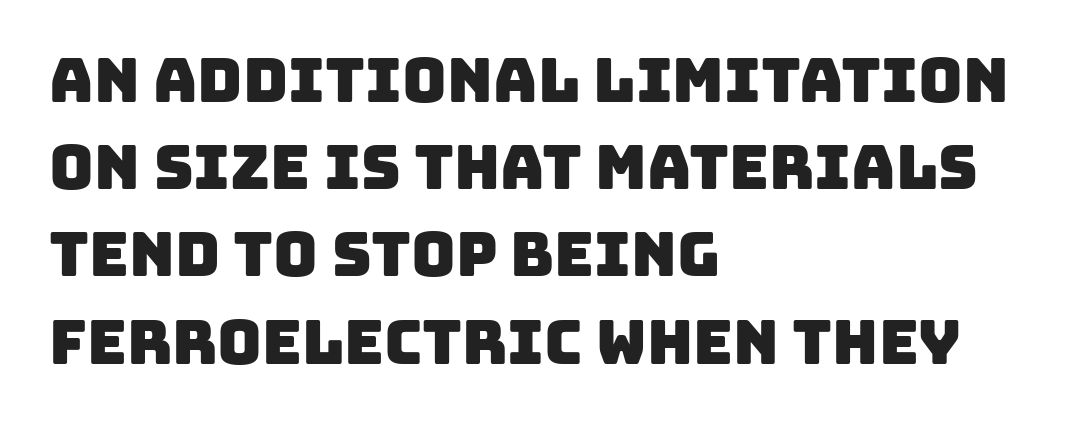
The image shows 61 px sans-serif type; set left-aligned, normal line spacing (1.43x), normal letter spacing, not underlined; low stroke contrast and a large x-height.
